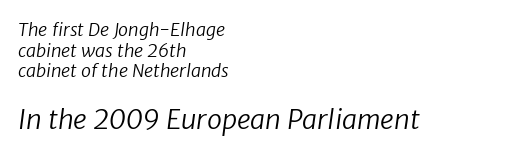
Q: Is the text bold? A: No.
Q: Is the text underlined? A: No.
Q: How is the paragraph aligned? A: Left-aligned.
Q: Is the spacing between letters normal or unusually wide? A: Normal.
Q: Is the spacing between lines tight, normal or loose? A: Tight.
Q: Which block of text is set in a larger size, the first (top) or the second (bottom)? A: The second (bottom) one.
